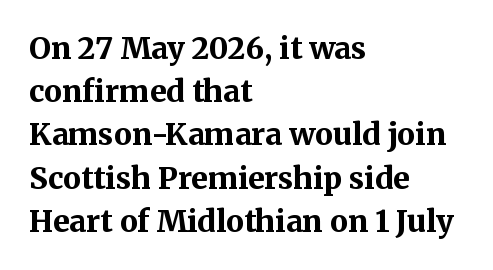
The image shows 30 px bold serif type, upright; set left-aligned, normal line spacing (1.44x), normal letter spacing, not underlined; medium stroke contrast and a medium x-height.
